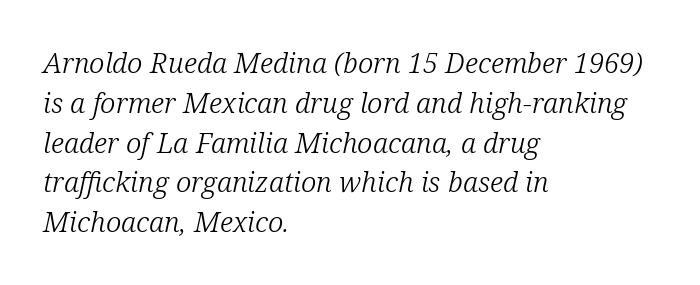
Q: Is the text bold? A: No.
Q: Is the text italic (slanted)? A: Yes, it leans right by about 12 degrees.
Q: Is the typeface a serif or a sans-serif typeface? A: Serif.
Q: Is the text underlined? A: No.
Q: How is the paragraph aligned? A: Left-aligned.
Q: Is the spacing between letters normal or unusually wide? A: Normal.
Q: Is the spacing between lines tight, normal or loose? A: Normal.
Q: Width (condensed, normal, or wide)? A: Normal.
Q: Stroke contrast? A: Low.
Q: x-height? A: Medium.
Q: Monospaced? A: No.
